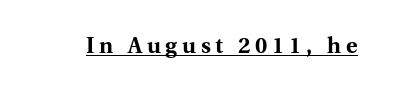
Q: Is the text bold? A: Yes.
Q: Is the text italic (slanted)? A: No, it is upright.
Q: Is the text underlined? A: Yes.
Q: Is the spacing between letters normal or unusually wide? A: Unusually wide.
